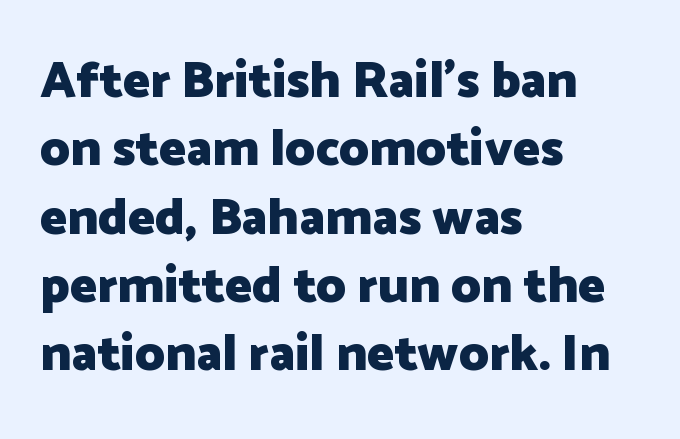
This is the regular roman posture of the typeface. Descenders are the only things crossing below the line. The face used here is proportionally spaced, like ordinary book or web type. Emphasis by weight is at full strength: bold. Leftover space on each line is placed entirely after the last word.
